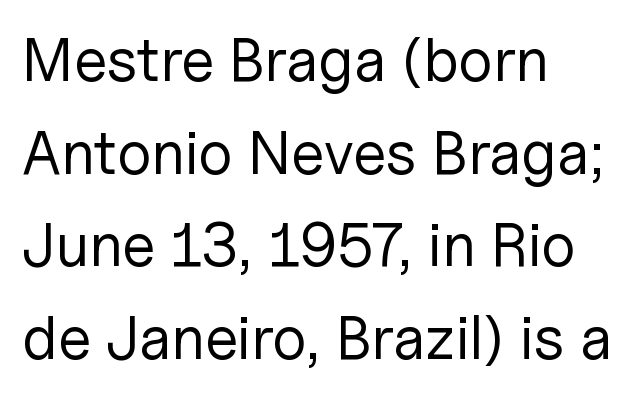
Type style note: lacks serifs. Do the characters align in a grid? No, the font is proportional. Weight: in the light-to-regular range. What stands out about the letter spacing? Nothing — it is the standard amount.
